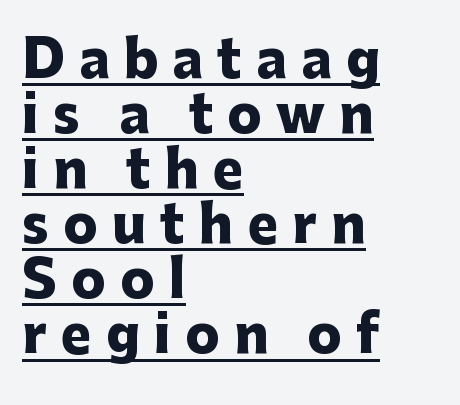
Designer's note — italics off, roman on. The glyphs are accompanied by a horizontal stroke just below them. These lines carry a lot of weight — the face is fully bold. The lines are quadded left. Looks like regular typesetting: each glyph gets only the width it needs.
